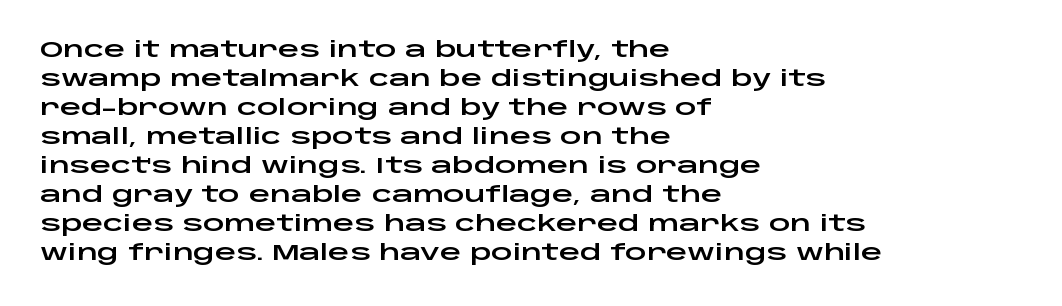
Q: Is the text italic (slanted)? A: No, it is upright.
Q: Is the text underlined? A: No.
Q: How is the paragraph aligned? A: Left-aligned.
Q: Is the spacing between letters normal or unusually wide? A: Normal.
Q: Is the spacing between lines tight, normal or loose? A: Normal.
